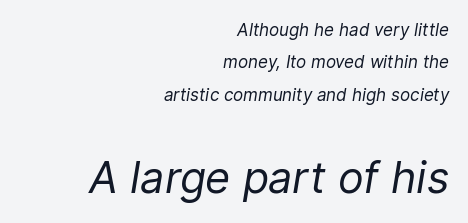
Q: Is the text bold? A: No.
Q: Is the text italic (slanted)? A: Yes, it leans right by about 9 degrees.
Q: Is the text underlined? A: No.
Q: How is the paragraph aligned? A: Right-aligned.
Q: Is the spacing between letters normal or unusually wide? A: Normal.
Q: Is the spacing between lines tight, normal or loose? A: Loose.
Q: Which block of text is set in a larger size, the first (top) or the second (bottom)? A: The second (bottom) one.
Q: Width (condensed, normal, or wide)? A: Normal.
Q: Stroke contrast? A: Low.
Q: x-height? A: Medium.
Q: Monospaced? A: No.
